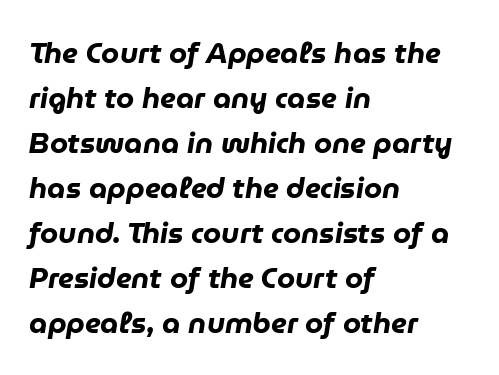
Q: Is the text bold? A: Yes.
Q: Is the text italic (slanted)? A: Yes, it leans right by about 9 degrees.
Q: Is the text underlined? A: No.
Q: How is the paragraph aligned? A: Left-aligned.
Q: Is the spacing between letters normal or unusually wide? A: Normal.
Q: Is the spacing between lines tight, normal or loose? A: Normal.
Q: Width (condensed, normal, or wide)? A: Normal.
Q: Stroke contrast? A: Low.
Q: x-height? A: Medium.
Q: Monospaced? A: No.
